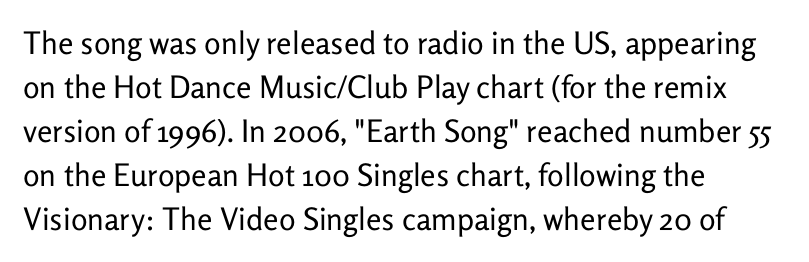
The vertical gap from one line to the next is medium. I'd call this a sans setting — the letters go barefoot. Horizontal alignment here is leftward, the default for most running prose. Has an underline been added? It has not. Tracking value appears to be zero — textbook default spacing.
